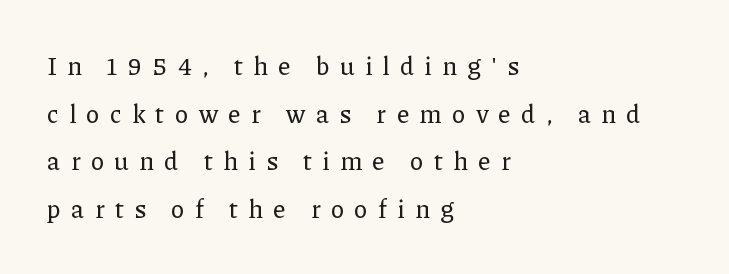
{"italic": "no", "underline": "no", "align": "left", "line_spacing": "loose", "line_spacing_ratio": 1.91, "letter_spacing": "wide", "letter_spacing_em": 0.41, "glyph_px": 25}
